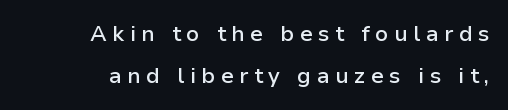
Designer's note — italics off, roman on. Each row of text sits above clean, open space. Every letter is mildly thick-stroked: semibold rather than bold. Is there much room between lines? Yes — plenty of vertical air separates them. Casual observation: everything's shoved over to the right. These lines have a slow, spaced-out rhythm from letter to letter.
